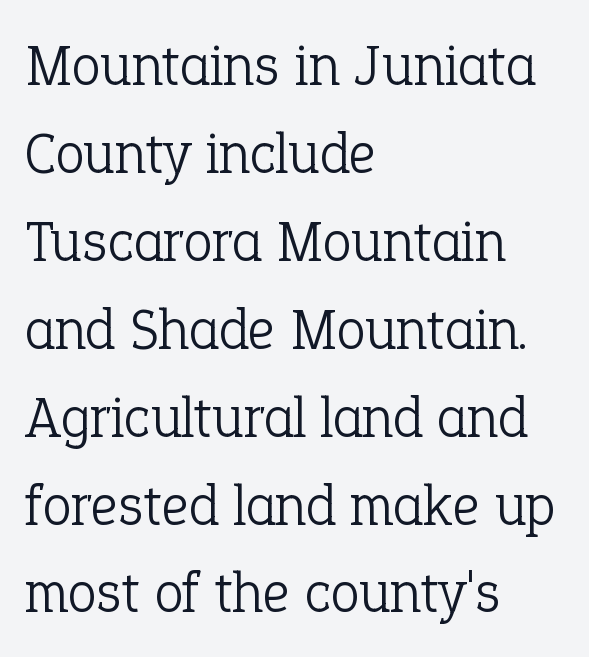
Style check: upright. Just letters on the line, the space beneath them empty. Stroke terminals: seriffed. Standard letterfit; no display-style spreading of the glyphs. These lines are set flush left with a ragged right edge. Interline gaps are of average width in this sample.
